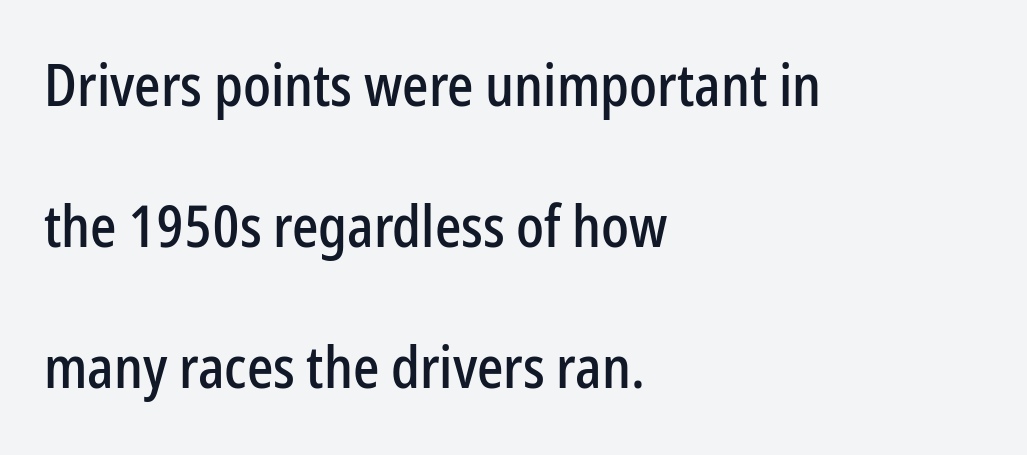
{"serif": "no", "italic": "no", "width": "condensed", "stroke_contrast": "low", "x_height": "medium", "monospaced": "no", "underline": "no", "align": "left", "line_spacing": "loose", "line_spacing_ratio": 2.43, "letter_spacing": "normal", "letter_spacing_em": 0.0, "glyph_px": 58}
